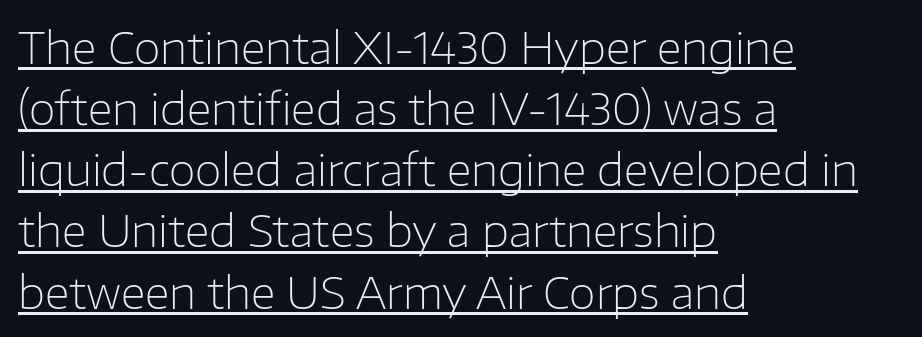
The image shows 44 px light sans-serif type, upright; set left-aligned, normal line spacing (1.39x), normal letter spacing, underlined; low stroke contrast and a medium x-height.
